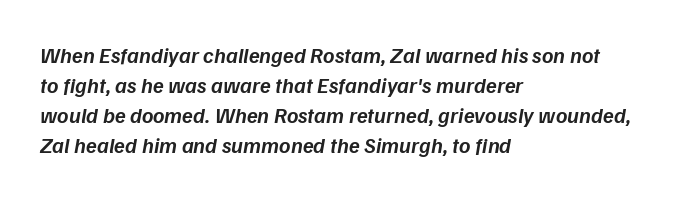
Reading down the column, the eye jumps a familiar distance to each next line. Any mark beneath the type? The region is blank. In terms of weight, the rendering is demibold, just under bold. The glyphs look as if they've been sheared to an angle. Nobody touched the tracking dial on this one. The compositor pushed each line to the left boundary.
